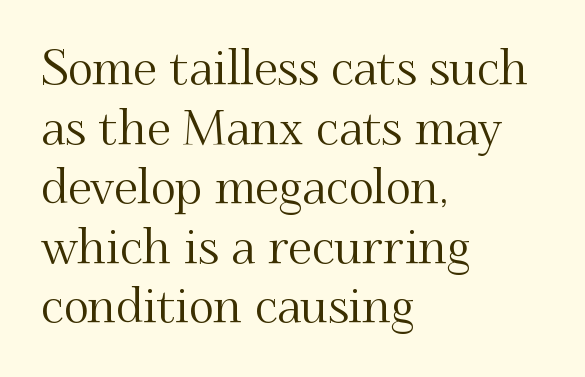
The image shows 48 px serif type, upright; set left-aligned, line spacing 1.24x, normal letter spacing, not underlined; medium stroke contrast and a small x-height.
